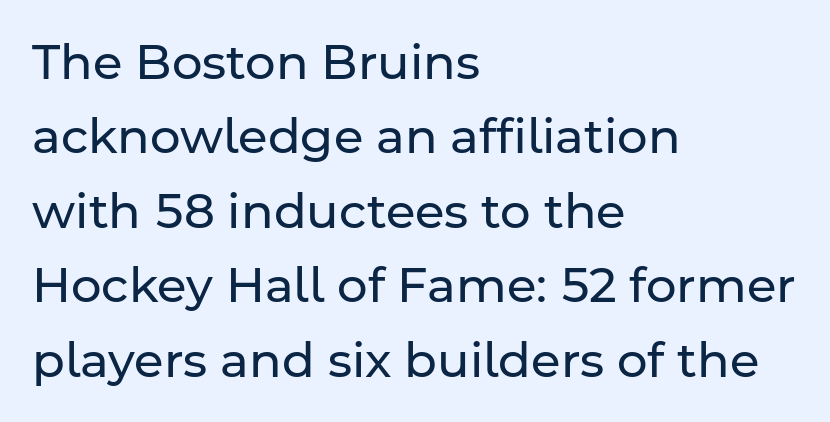
The image shows 48 px regular-weight sans-serif type, upright; set left-aligned, normal line spacing (1.55x), normal letter spacing, not underlined; low stroke contrast and a medium x-height.
